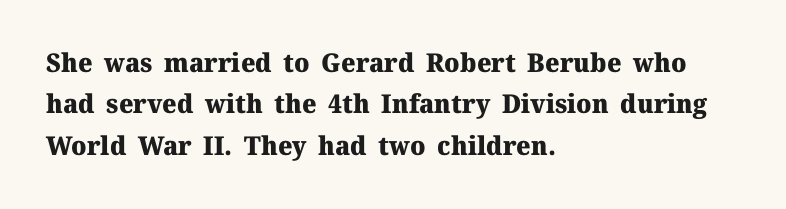
Q: Is the text bold? A: Yes.
Q: Is the text italic (slanted)? A: No, it is upright.
Q: Is the text underlined? A: No.
Q: How is the paragraph aligned? A: Left-aligned.
Q: Is the spacing between letters normal or unusually wide? A: Normal.
Q: Is the spacing between lines tight, normal or loose? A: Normal.
